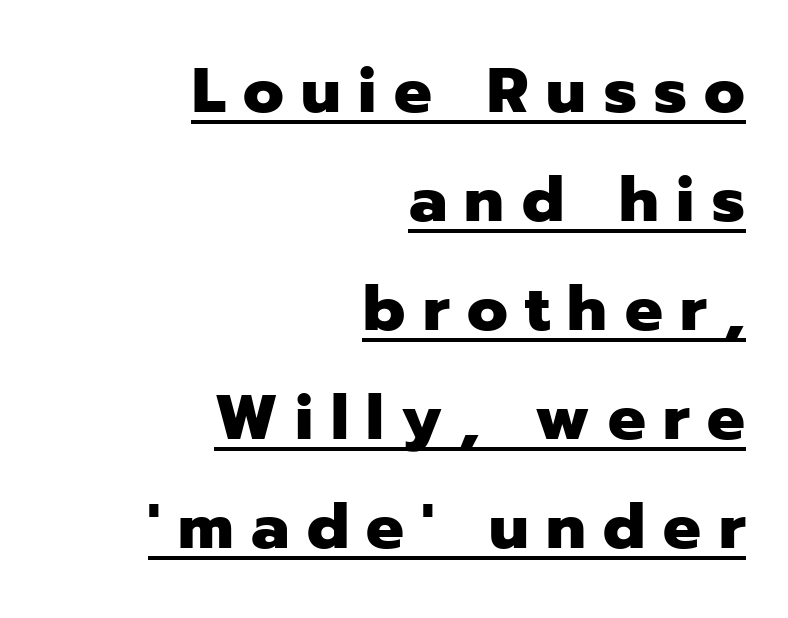
The setting favours the right margin, as signatures and pull-quotes sometimes do. Designer's note — italics off, roman on. Its strokes are broad and dark, the hallmark of bold type. In designer terms, the underline attribute is active on this setting. This sample has the flowing, uneven cadence of proportional lettering.
